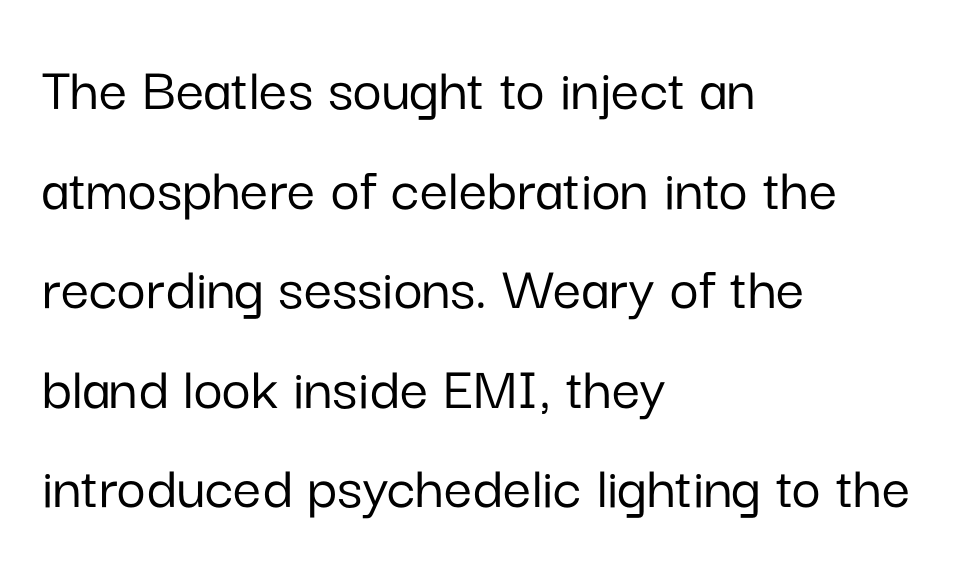
The image shows 63 px sans-serif type, upright; set left-aligned, normal line spacing (1.58x), normal letter spacing, not underlined; low stroke contrast and a medium x-height.
